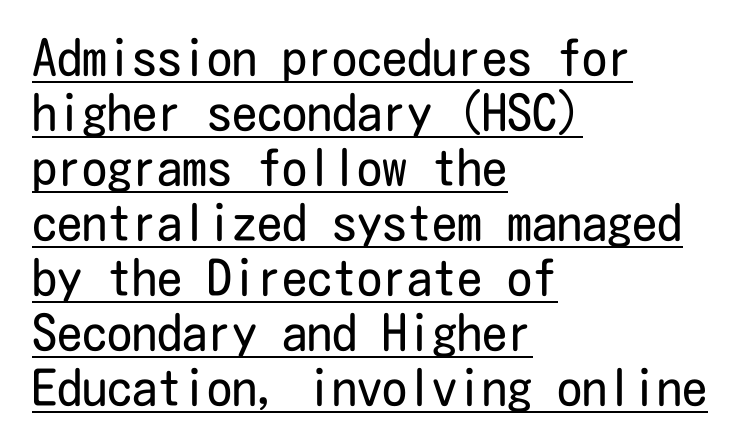
What kind of face is this? One without serifs — a sans. Posture: upright roman. Leading is clearly below the norm, producing a dense column. Weight: regular or lighter. Horizontally, the lines are justified to the leading edge only. Between one letter and the next there's only the usual sliver of space.
